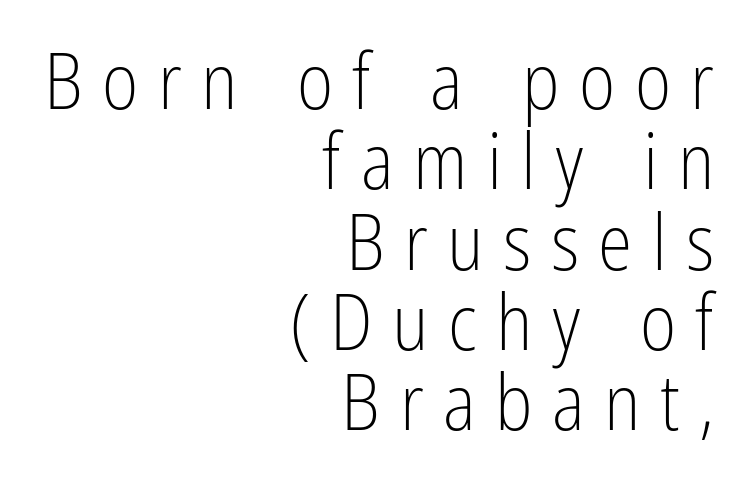
The image shows 78 px light, condensed sans-serif type, upright; set right-aligned, tight line spacing (1.03x), unusually wide letter spacing (+0.25 em), not underlined; low stroke contrast and a medium x-height.
